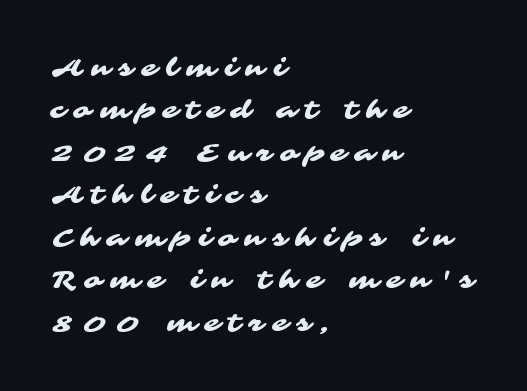
Q: Is the text underlined? A: No.
Q: How is the paragraph aligned? A: Left-aligned.
Q: Is the spacing between letters normal or unusually wide? A: Unusually wide.
Q: Is the spacing between lines tight, normal or loose? A: Normal.
